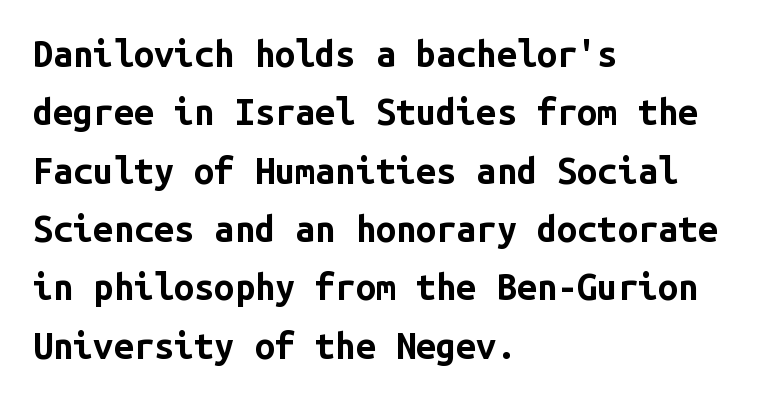
{"serif": "no", "italic": "no", "bold": "yes", "weight": "bold", "width": "normal", "stroke_contrast": "low", "x_height": "medium", "monospaced": "yes", "underline": "no", "align": "left", "line_spacing": "normal", "line_spacing_ratio": 1.62, "letter_spacing": "normal", "letter_spacing_em": 0.0, "glyph_px": 36}
